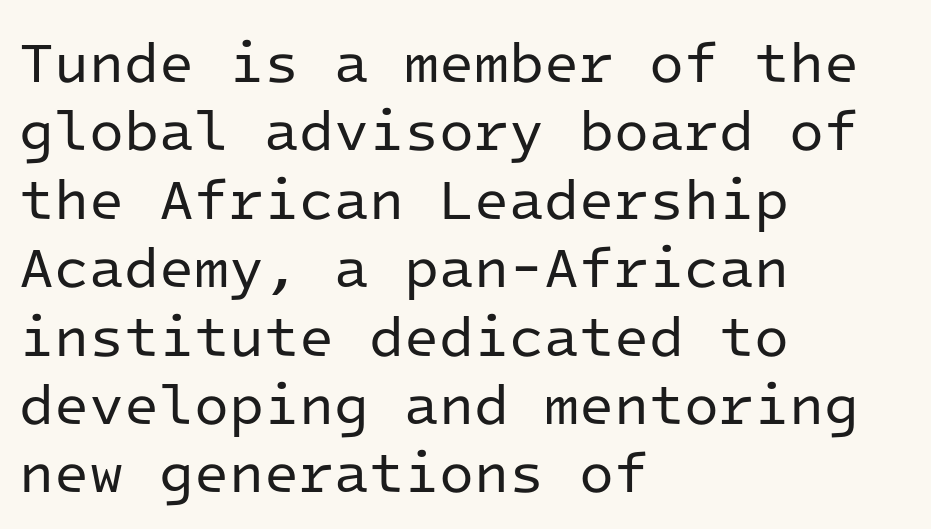
{"serif": "no", "italic": "no", "bold": "no", "weight": "regular", "width": "normal", "stroke_contrast": "low", "x_height": "medium", "monospaced": "yes", "underline": "no", "align": "left", "line_spacing_ratio": 1.2, "letter_spacing": "normal", "letter_spacing_em": 0.0, "glyph_px": 57}
